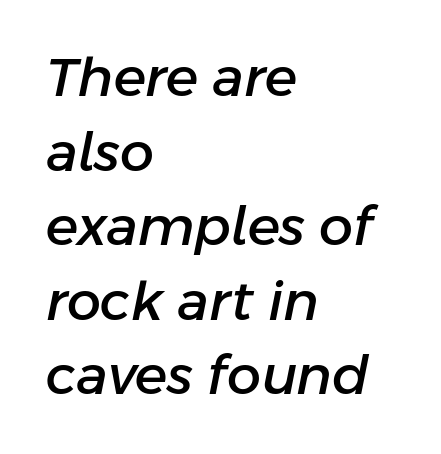
Q: Is the text italic (slanted)? A: Yes, it leans right by about 11 degrees.
Q: Is the text underlined? A: No.
Q: How is the paragraph aligned? A: Left-aligned.
Q: Is the spacing between letters normal or unusually wide? A: Normal.
Q: Is the spacing between lines tight, normal or loose? A: Normal.
Q: Width (condensed, normal, or wide)? A: Normal.
Q: Stroke contrast? A: Low.
Q: x-height? A: Medium.
Q: Monospaced? A: No.
